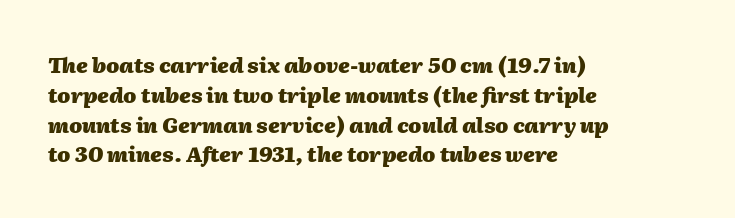
A typesetter would call this leading conventional body-copy spacing. Spacing between characters is what you'd get straight out of the box. When letters slant like this, we call the style italic. Check the space under the baseline: it is left empty. Casual observation: everything's shoved over to the left.
